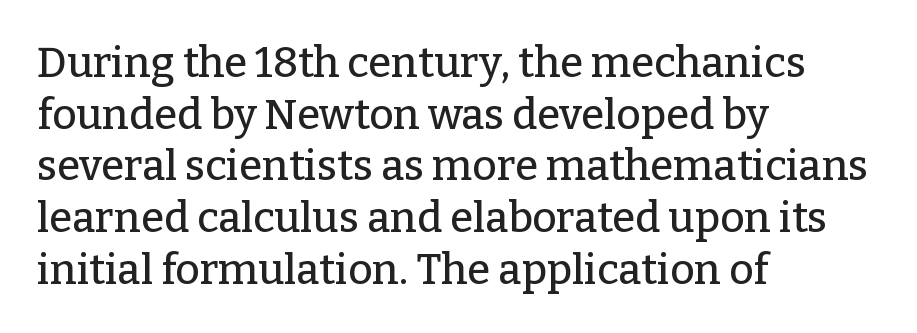
Note: serifs present on the glyphs. Underlining? Definitely not there. Posture: vertical. The rendering uses natural spacing where letterforms have individual widths. This rendering uses left alignment, leaving the right contour irregular. You could call the tracking neutral — neither tight nor loose.
